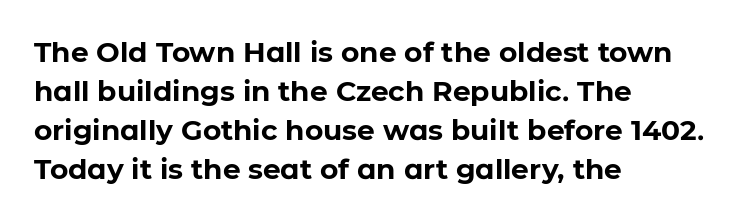
{"serif": "no", "italic": "no", "bold": "yes", "weight": "bold", "width": "normal", "stroke_contrast": "low", "x_height": "medium", "monospaced": "no", "underline": "no", "align": "left", "line_spacing": "normal", "line_spacing_ratio": 1.39, "letter_spacing": "normal", "letter_spacing_em": 0.0, "glyph_px": 28}
